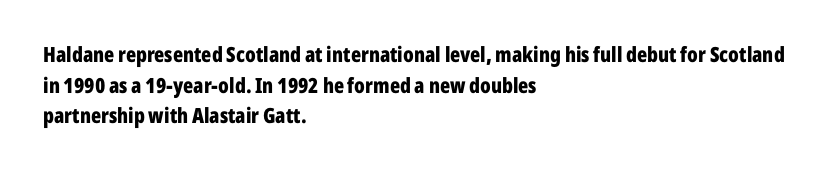
{"italic": "no", "bold": "yes", "underline": "no", "align": "left", "line_spacing": "normal", "line_spacing_ratio": 1.46, "letter_spacing": "normal", "letter_spacing_em": 0.0, "glyph_px": 21}
